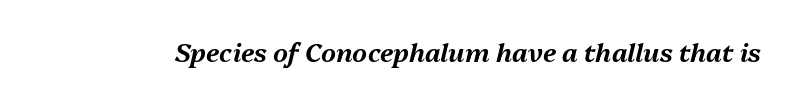
Q: Is the text italic (slanted)? A: Yes, it leans right by about 13 degrees.
Q: Is the text underlined? A: No.
Q: Is the spacing between letters normal or unusually wide? A: Normal.
